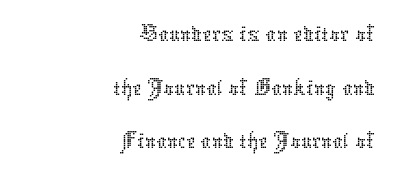
The image shows 52 px thin type, upright; set right-aligned, tight line spacing (1.03x), normal letter spacing, not underlined; low stroke contrast and a medium x-height.
